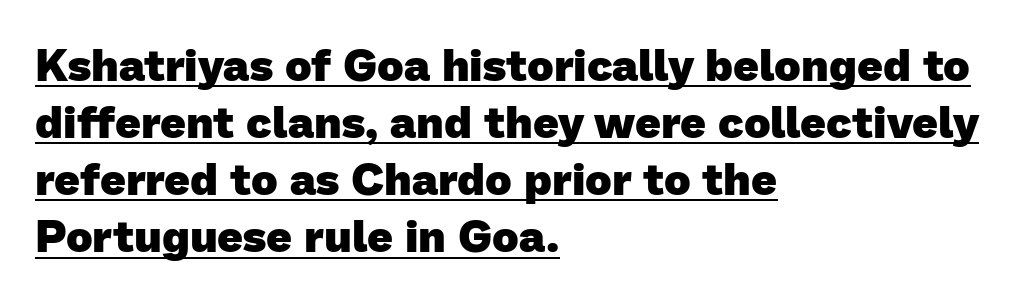
Q: Is the text bold? A: Yes.
Q: Is the typeface a serif or a sans-serif typeface? A: Sans-serif.
Q: Is the text underlined? A: Yes.
Q: How is the paragraph aligned? A: Left-aligned.
Q: Is the spacing between letters normal or unusually wide? A: Normal.
Q: Is the spacing between lines tight, normal or loose? A: Normal.
Q: Width (condensed, normal, or wide)? A: Normal.
Q: Stroke contrast? A: Low.
Q: x-height? A: Medium.
Q: Monospaced? A: No.
